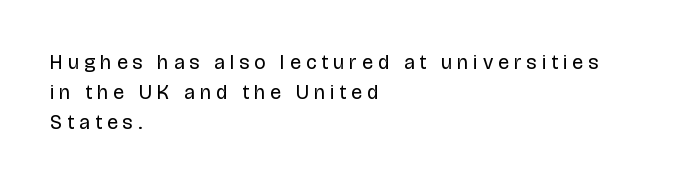
{"italic": "no", "bold": "no", "underline": "no", "align": "left", "line_spacing": "normal", "line_spacing_ratio": 1.49, "letter_spacing": "wide", "letter_spacing_em": 0.26, "glyph_px": 20}
